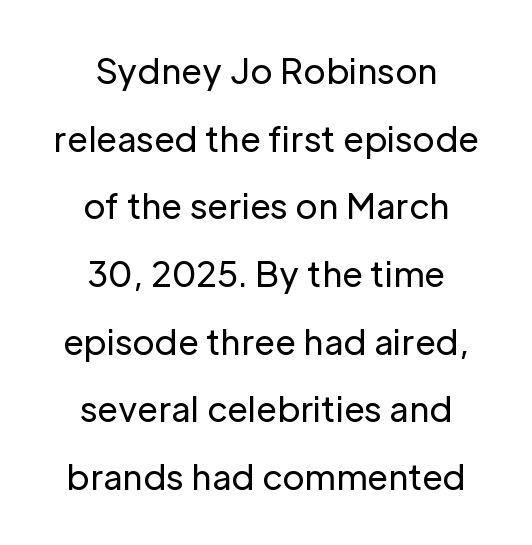
Q: Is the text bold? A: No.
Q: Is the text italic (slanted)? A: No, it is upright.
Q: Is the typeface a serif or a sans-serif typeface? A: Sans-serif.
Q: Is the text underlined? A: No.
Q: How is the paragraph aligned? A: Centered.
Q: Is the spacing between letters normal or unusually wide? A: Normal.
Q: Is the spacing between lines tight, normal or loose? A: Loose.
Q: Width (condensed, normal, or wide)? A: Normal.
Q: Stroke contrast? A: Low.
Q: x-height? A: Medium.
Q: Monospaced? A: No.
